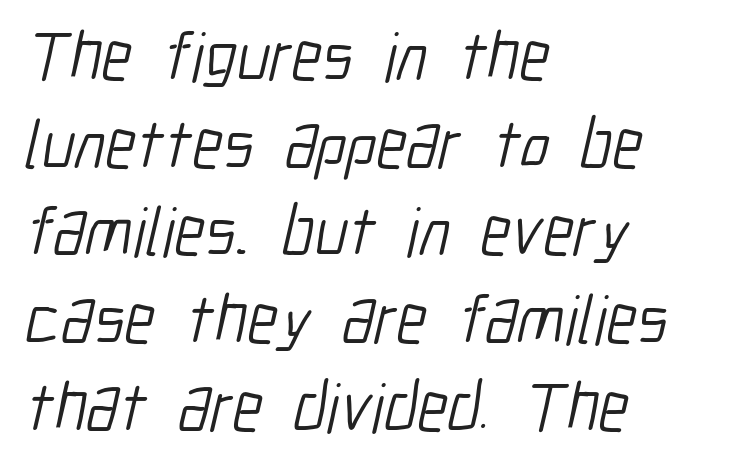
Q: Is the text bold? A: No.
Q: Is the typeface a serif or a sans-serif typeface? A: Sans-serif.
Q: Is the text underlined? A: No.
Q: How is the paragraph aligned? A: Left-aligned.
Q: Is the spacing between letters normal or unusually wide? A: Normal.
Q: Is the spacing between lines tight, normal or loose? A: Normal.
Q: Width (condensed, normal, or wide)? A: Condensed.
Q: Stroke contrast? A: Low.
Q: x-height? A: Medium.
Q: Monospaced? A: No.
